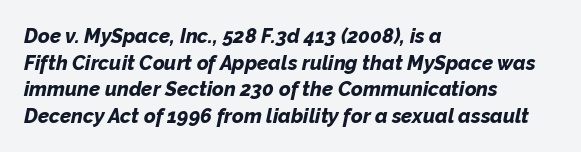
The image shows 20 px bold type, italic (leaning right); set left-aligned, normal line spacing (1.33x), normal letter spacing, not underlined.
